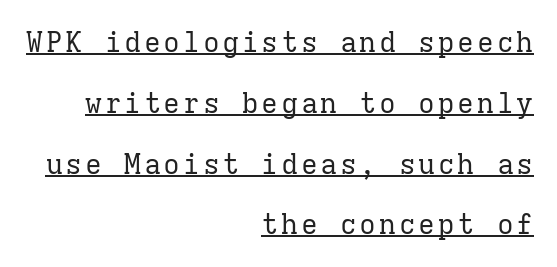
The image shows 28 px regular-weight serif type, upright, monospaced; set right-aligned, loose line spacing (2.17x), underlined; low stroke contrast and a medium x-height.
